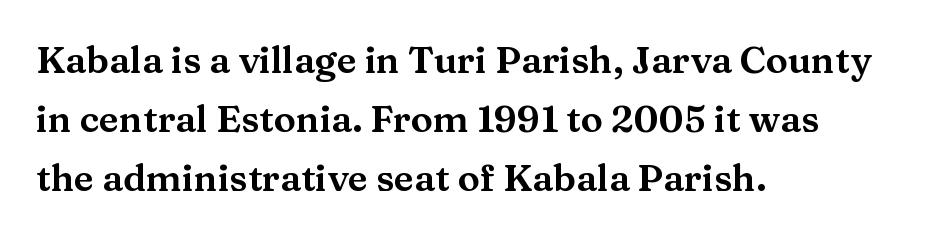
{"serif": "yes", "italic": "no", "width": "wide", "stroke_contrast": "medium", "x_height": "medium", "monospaced": "no", "underline": "no", "align": "left", "line_spacing": "normal", "line_spacing_ratio": 1.6, "letter_spacing": "normal", "letter_spacing_em": 0.0, "glyph_px": 37}
